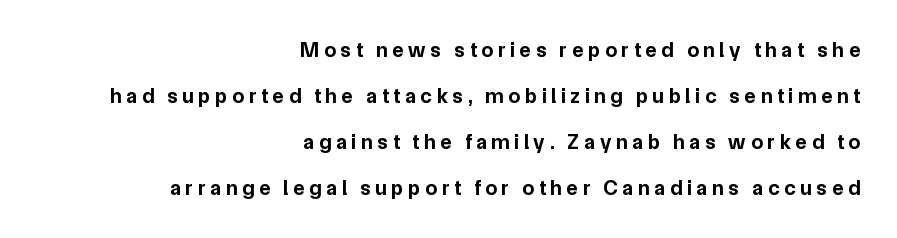
Q: Is the text bold? A: Yes.
Q: Is the text italic (slanted)? A: No, it is upright.
Q: Is the text underlined? A: No.
Q: How is the paragraph aligned? A: Right-aligned.
Q: Is the spacing between letters normal or unusually wide? A: Unusually wide.
Q: Is the spacing between lines tight, normal or loose? A: Loose.
